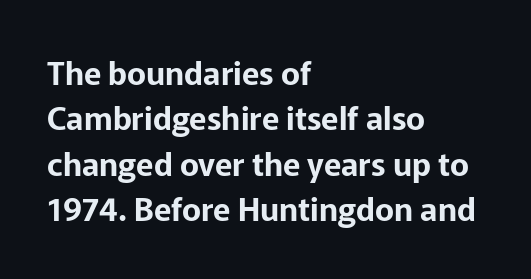
{"serif": "no", "italic": "no", "width": "normal", "stroke_contrast": "low", "x_height": "medium", "monospaced": "no", "underline": "no", "align": "left", "line_spacing": "normal", "line_spacing_ratio": 1.42, "letter_spacing": "normal", "letter_spacing_em": 0.0, "glyph_px": 32}
